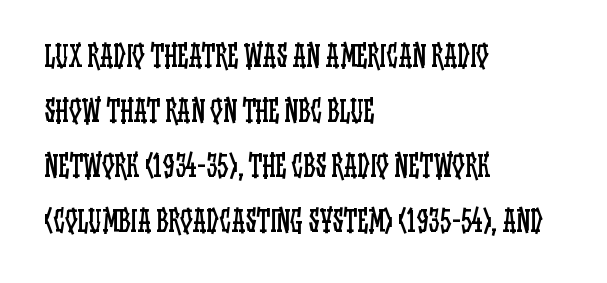
{"italic": "no", "bold": "no", "weight": "regular", "width": "condensed", "stroke_contrast": "low", "x_height": "large", "monospaced": "no", "underline": "no", "align": "left", "line_spacing": "loose", "line_spacing_ratio": 1.97, "letter_spacing": "normal", "letter_spacing_em": 0.0, "glyph_px": 28}
